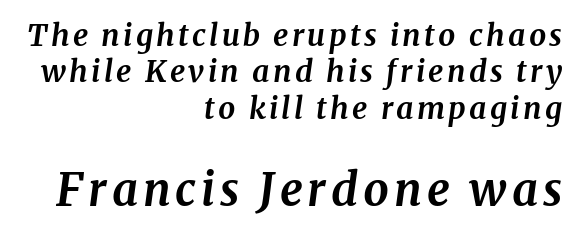
The image shows 45 px bold serif type, italic (leaning right); set right-aligned, line spacing 1.21x, not underlined; the second (bottom) block is 1.5x larger; medium stroke contrast and a medium x-height.
